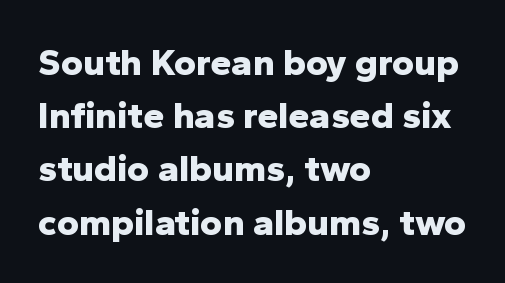
Look at the stroke-to-counter ratio: heavy, a bold. You can tell from the bare stems that sans-serif type was used. Horizontal bands of white between lines are of average thickness. You could call the tracking neutral — neither tight nor loose.
